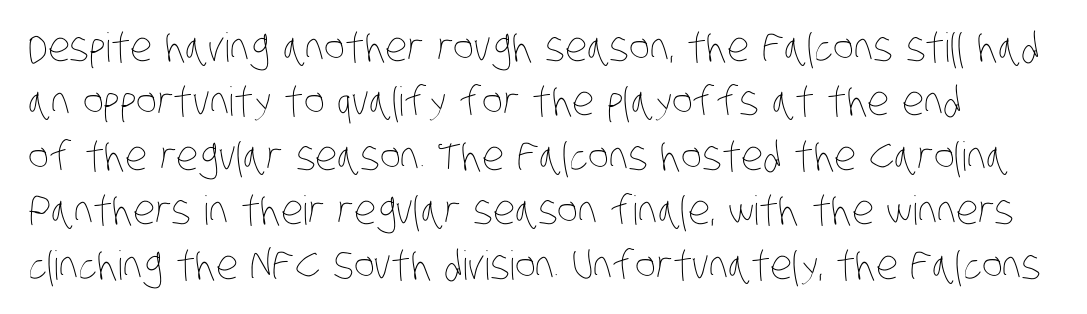
The face used here is proportionally spaced, like ordinary book or web type. Is the letter spacing exaggerated? No — it looks like the ordinary default. Nobody drew a line under any word here. Regular leading. The characters are drawn with everyday or finer stroke widths.
